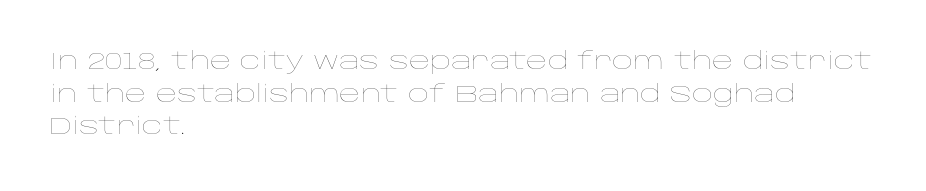
The image shows 23 px text type, upright; set left-aligned, normal line spacing (1.42x), normal letter spacing, not underlined.
